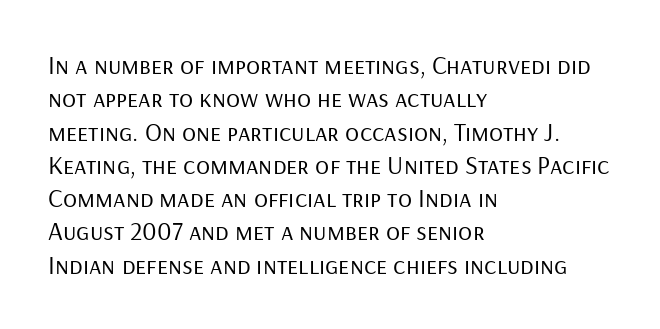
Q: Is the text bold? A: No.
Q: Is the text italic (slanted)? A: No, it is upright.
Q: Is the text underlined? A: No.
Q: How is the paragraph aligned? A: Left-aligned.
Q: Is the spacing between letters normal or unusually wide? A: Normal.
Q: Is the spacing between lines tight, normal or loose? A: Normal.
